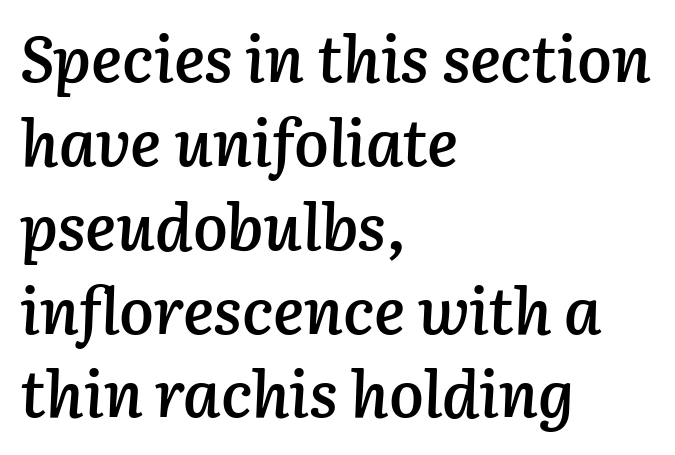
Q: Is the text bold? A: Semi-bold.
Q: Is the text italic (slanted)? A: Yes, it leans right by about 3 degrees.
Q: Is the text underlined? A: No.
Q: How is the paragraph aligned? A: Left-aligned.
Q: Is the spacing between letters normal or unusually wide? A: Normal.
Q: Is the spacing between lines tight, normal or loose? A: Normal.
Q: Width (condensed, normal, or wide)? A: Normal.
Q: Stroke contrast? A: Low.
Q: x-height? A: Medium.
Q: Monospaced? A: No.
